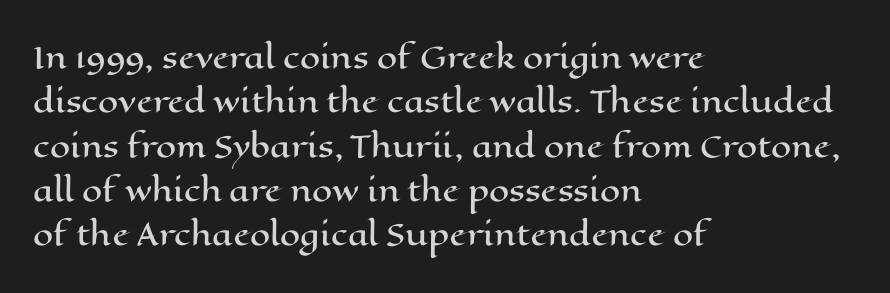
Q: Is the text italic (slanted)? A: No, it is upright.
Q: Is the text underlined? A: No.
Q: How is the paragraph aligned? A: Left-aligned.
Q: Is the spacing between letters normal or unusually wide? A: Normal.
Q: Is the spacing between lines tight, normal or loose? A: Normal.
Q: Width (condensed, normal, or wide)? A: Wide.
Q: Stroke contrast? A: High.
Q: x-height? A: Medium.
Q: Monospaced? A: No.
